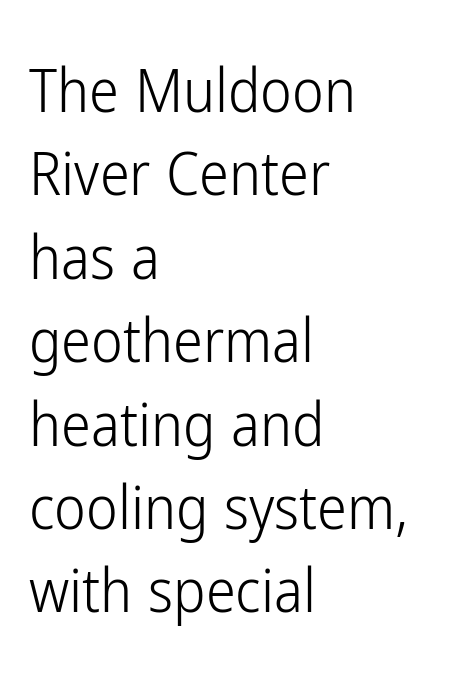
Q: Is the text bold? A: No.
Q: Is the text italic (slanted)? A: No, it is upright.
Q: Is the typeface a serif or a sans-serif typeface? A: Sans-serif.
Q: Is the text underlined? A: No.
Q: How is the paragraph aligned? A: Left-aligned.
Q: Is the spacing between letters normal or unusually wide? A: Normal.
Q: Is the spacing between lines tight, normal or loose? A: Normal.
Q: Width (condensed, normal, or wide)? A: Condensed.
Q: Stroke contrast? A: Low.
Q: x-height? A: Medium.
Q: Monospaced? A: No.
